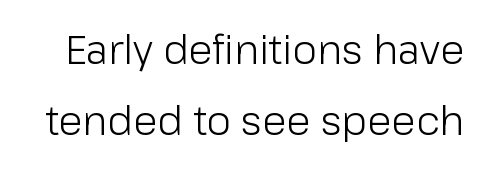
Q: Is the text bold? A: No.
Q: Is the text italic (slanted)? A: No, it is upright.
Q: Is the typeface a serif or a sans-serif typeface? A: Sans-serif.
Q: Is the text underlined? A: No.
Q: Is the spacing between letters normal or unusually wide? A: Normal.
Q: Width (condensed, normal, or wide)? A: Normal.
Q: Stroke contrast? A: Low.
Q: x-height? A: Medium.
Q: Monospaced? A: No.
